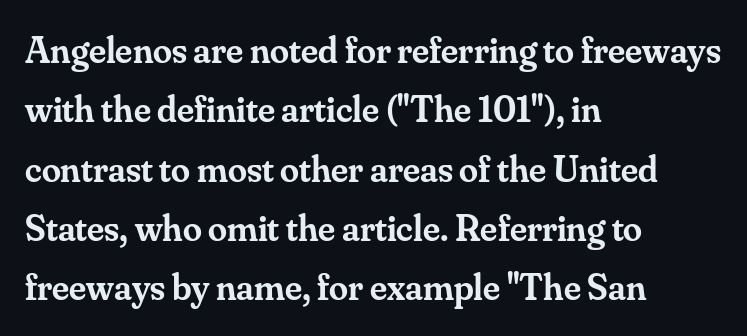
The image shows 38 px semibold serif type, upright; set left-aligned, normal line spacing (1.56x), normal letter spacing, not underlined; medium stroke contrast and a small x-height.
